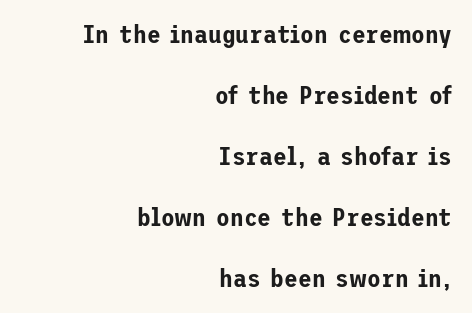
Q: Is the text italic (slanted)? A: No, it is upright.
Q: Is the text underlined? A: No.
Q: How is the paragraph aligned? A: Right-aligned.
Q: Is the spacing between letters normal or unusually wide? A: Normal.
Q: Is the spacing between lines tight, normal or loose? A: Loose.
